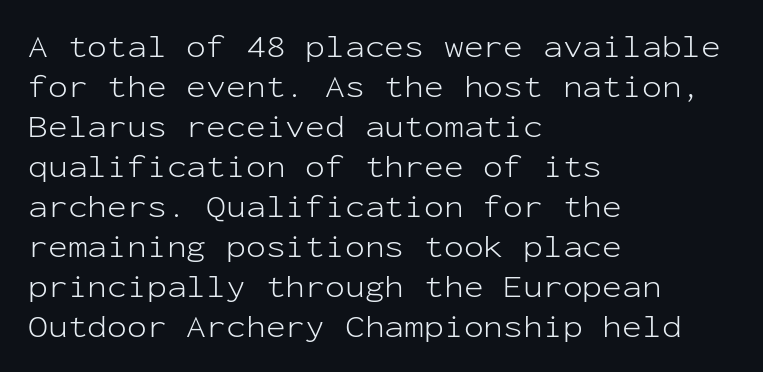
Q: Is the text bold? A: No.
Q: Is the text italic (slanted)? A: No, it is upright.
Q: Is the typeface a serif or a sans-serif typeface? A: Sans-serif.
Q: Is the text underlined? A: No.
Q: How is the paragraph aligned? A: Left-aligned.
Q: Is the spacing between letters normal or unusually wide? A: Normal.
Q: Width (condensed, normal, or wide)? A: Normal.
Q: Stroke contrast? A: Low.
Q: x-height? A: Medium.
Q: Monospaced? A: Yes.
